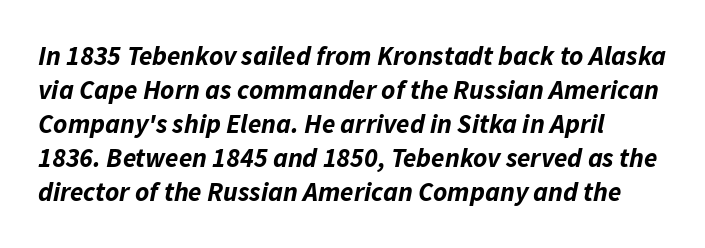
In terms of letterspacing, this is plain default setting. The specimen omits any rule beneath the text block's lines. These words are printed bold, with thick strokes throughout. The glyphs look as if they've been sheared to an angle.
